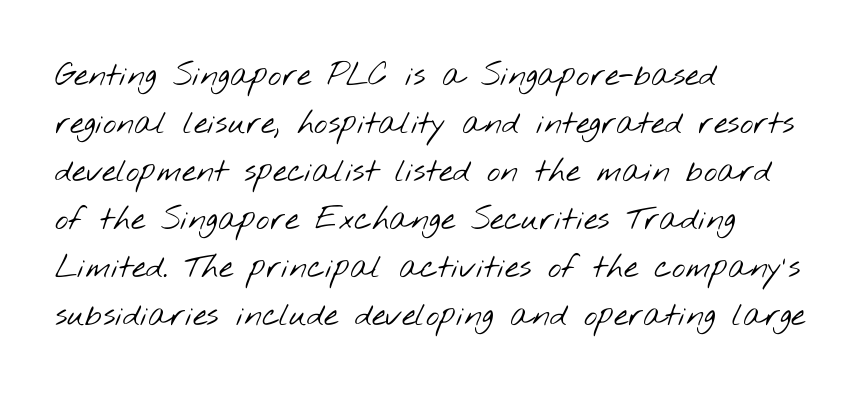
Leftover space on each line is placed entirely after the last word. The letters advance in unequal steps, a hallmark of proportional type. The space between consecutive lines is moderate. You can tell from the bare stems that sans-serif type was used. Spacing between characters is what you'd get straight out of the box. This reads as an unemphasized weight, regular at the heaviest.
